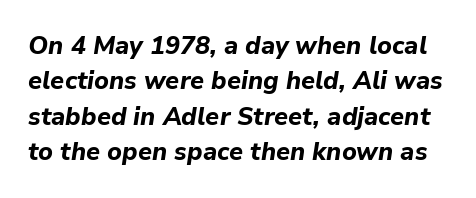
The image shows 25 px bold type, italic (leaning right); set normal line spacing (1.42x), normal letter spacing, not underlined.
